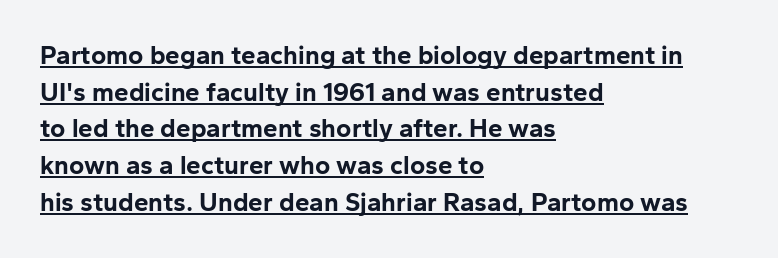
{"italic": "no", "bold": "yes", "underline": "yes", "align": "left", "line_spacing": "normal", "line_spacing_ratio": 1.41, "letter_spacing": "normal", "letter_spacing_em": 0.0, "glyph_px": 26}
